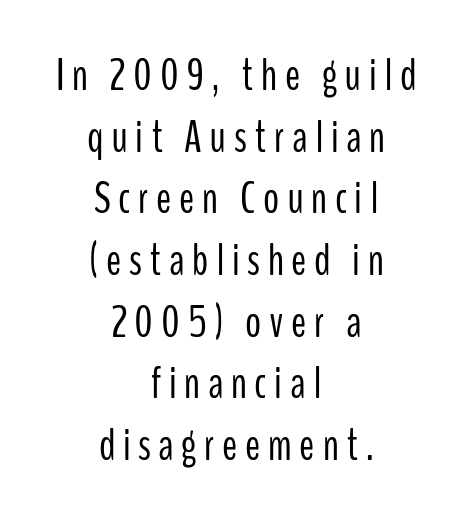
Q: Is the text bold? A: No.
Q: Is the text italic (slanted)? A: No, it is upright.
Q: Is the typeface a serif or a sans-serif typeface? A: Sans-serif.
Q: Is the text underlined? A: No.
Q: How is the paragraph aligned? A: Centered.
Q: Is the spacing between lines tight, normal or loose? A: Normal.
Q: Width (condensed, normal, or wide)? A: Condensed.
Q: Stroke contrast? A: Low.
Q: x-height? A: Medium.
Q: Monospaced? A: No.
